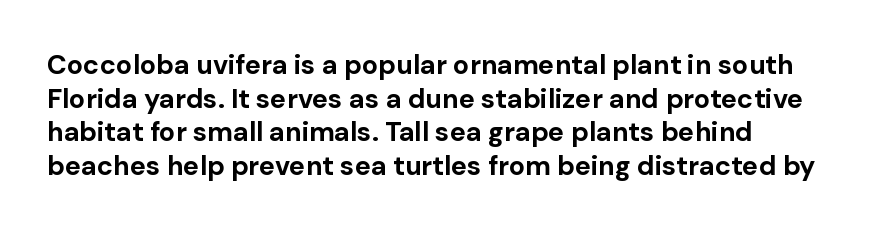
{"italic": "no", "bold": "yes", "underline": "no", "align": "left", "line_spacing": "normal", "line_spacing_ratio": 1.25, "letter_spacing": "normal", "letter_spacing_em": 0.0, "glyph_px": 27}
